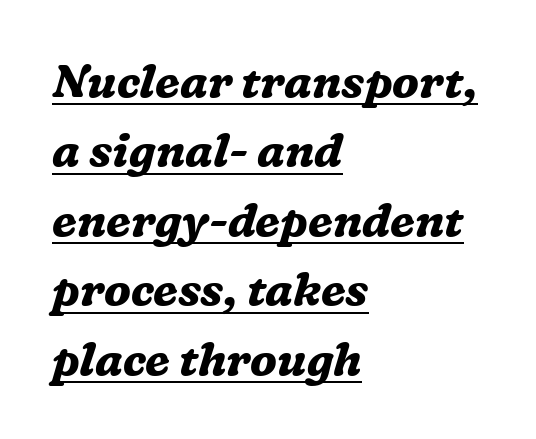
Q: Is the text bold? A: Yes.
Q: Is the text italic (slanted)? A: Yes, it leans right by about 16 degrees.
Q: Is the typeface a serif or a sans-serif typeface? A: Serif.
Q: Is the text underlined? A: Yes.
Q: How is the paragraph aligned? A: Left-aligned.
Q: Is the spacing between letters normal or unusually wide? A: Normal.
Q: Is the spacing between lines tight, normal or loose? A: Normal.
Q: Width (condensed, normal, or wide)? A: Normal.
Q: Stroke contrast? A: Medium.
Q: x-height? A: Medium.
Q: Monospaced? A: No.
